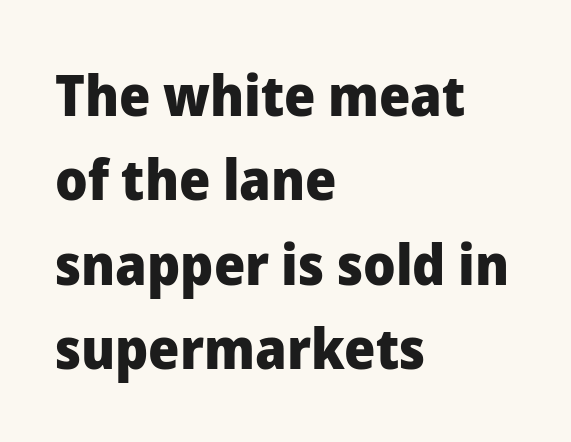
The image shows 57 px heavy sans-serif type, upright; set left-aligned, normal line spacing (1.48x), normal letter spacing, not underlined; low stroke contrast and a medium x-height.
